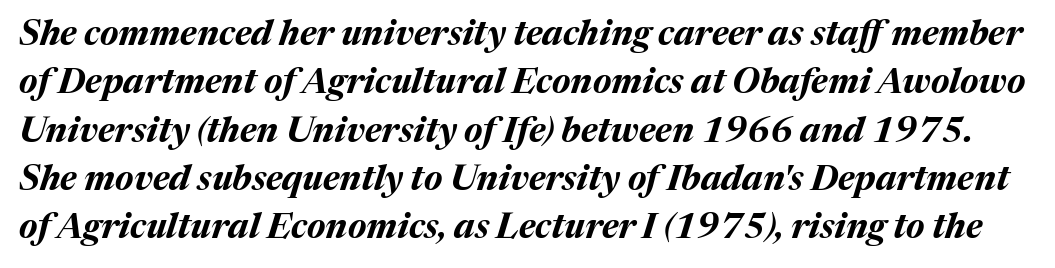
Compared with an ordinary text face, these strokes are far heavier — a full bold. Quick note: italic. Does extra space separate the letters? No, they use regular spacing. Each row of text sits above clean, open space.
